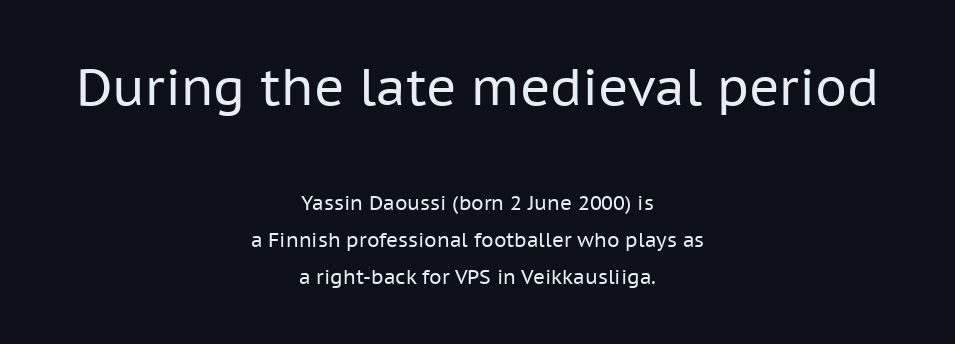
Q: Is the text bold? A: No.
Q: Is the text italic (slanted)? A: No, it is upright.
Q: Is the typeface a serif or a sans-serif typeface? A: Sans-serif.
Q: Is the text underlined? A: No.
Q: How is the paragraph aligned? A: Centered.
Q: Is the spacing between letters normal or unusually wide? A: Normal.
Q: Which block of text is set in a larger size, the first (top) or the second (bottom)? A: The first (top) one.
Q: Width (condensed, normal, or wide)? A: Normal.
Q: Stroke contrast? A: Low.
Q: x-height? A: Medium.
Q: Monospaced? A: No.
